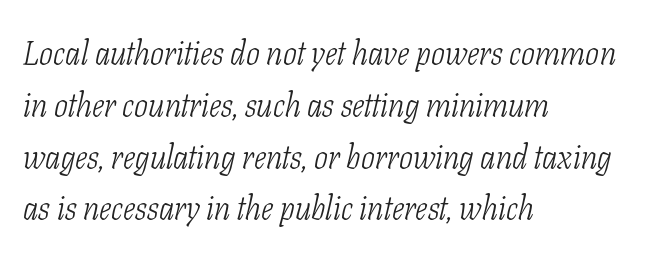
Is the stroke heavy? The answer is a plain regular-or-lighter. The typesetter chose a ragged-right arrangement here. These lines are rendered in a variable-pitch font. This block has exactly the height ordinary leading produces. This is oblique type, the kind used for emphasis or titles. Stroke terminals: seriffed.
